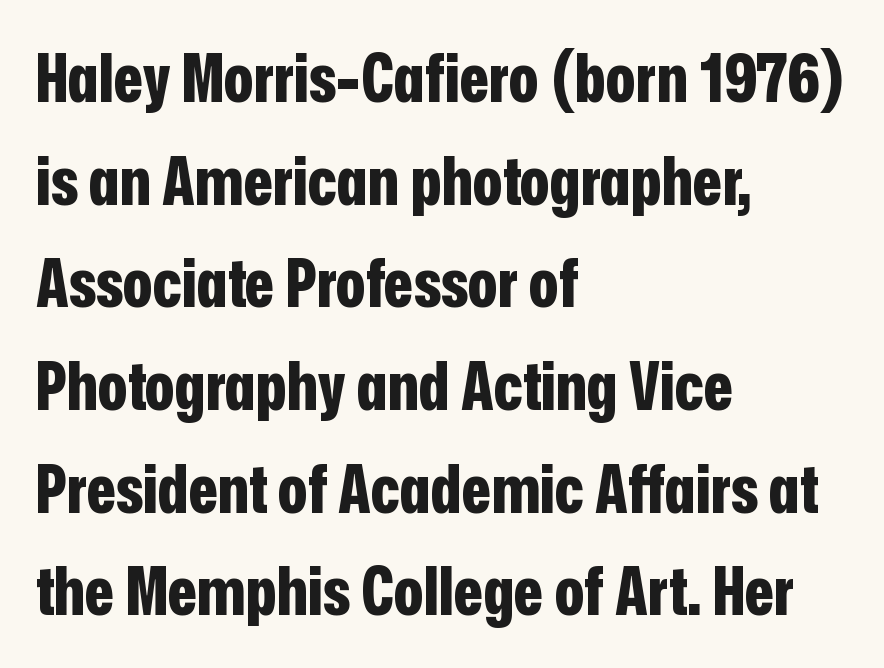
{"serif": "no", "italic": "no", "bold": "yes", "weight": "bold", "width": "condensed", "stroke_contrast": "low", "x_height": "medium", "monospaced": "no", "underline": "no", "align": "left", "line_spacing": "normal", "line_spacing_ratio": 1.51, "letter_spacing": "normal", "letter_spacing_em": 0.0, "glyph_px": 68}
